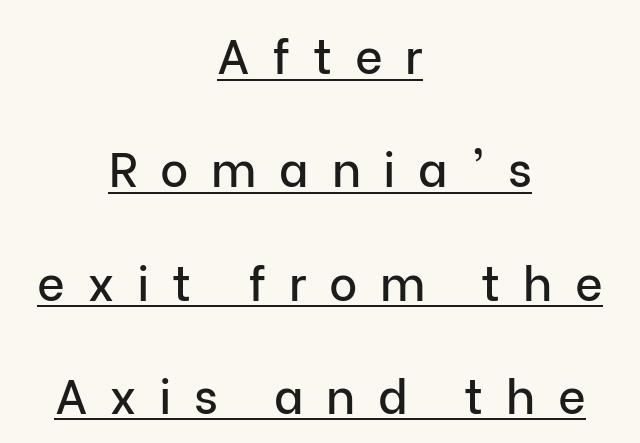
Q: Is the text italic (slanted)? A: No, it is upright.
Q: Is the typeface a serif or a sans-serif typeface? A: Sans-serif.
Q: Is the text underlined? A: Yes.
Q: How is the paragraph aligned? A: Centered.
Q: Is the spacing between letters normal or unusually wide? A: Unusually wide.
Q: Is the spacing between lines tight, normal or loose? A: Loose.
Q: Width (condensed, normal, or wide)? A: Normal.
Q: Stroke contrast? A: Low.
Q: x-height? A: Medium.
Q: Monospaced? A: No.
